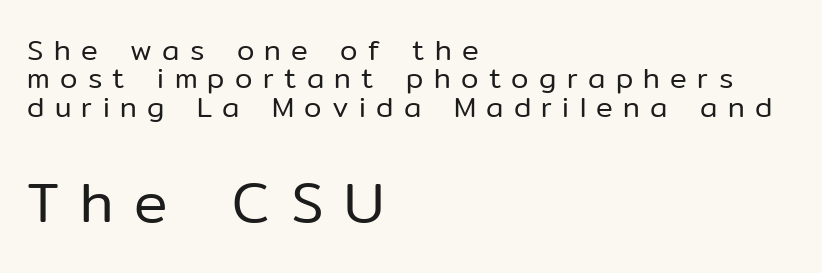
Q: Is the text bold? A: No.
Q: Is the text italic (slanted)? A: No, it is upright.
Q: Is the typeface a serif or a sans-serif typeface? A: Sans-serif.
Q: Is the text underlined? A: No.
Q: How is the paragraph aligned? A: Left-aligned.
Q: Is the spacing between letters normal or unusually wide? A: Unusually wide.
Q: Is the spacing between lines tight, normal or loose? A: Tight.
Q: Which block of text is set in a larger size, the first (top) or the second (bottom)? A: The second (bottom) one.
Q: Width (condensed, normal, or wide)? A: Normal.
Q: Stroke contrast? A: Low.
Q: x-height? A: Medium.
Q: Monospaced? A: No.
